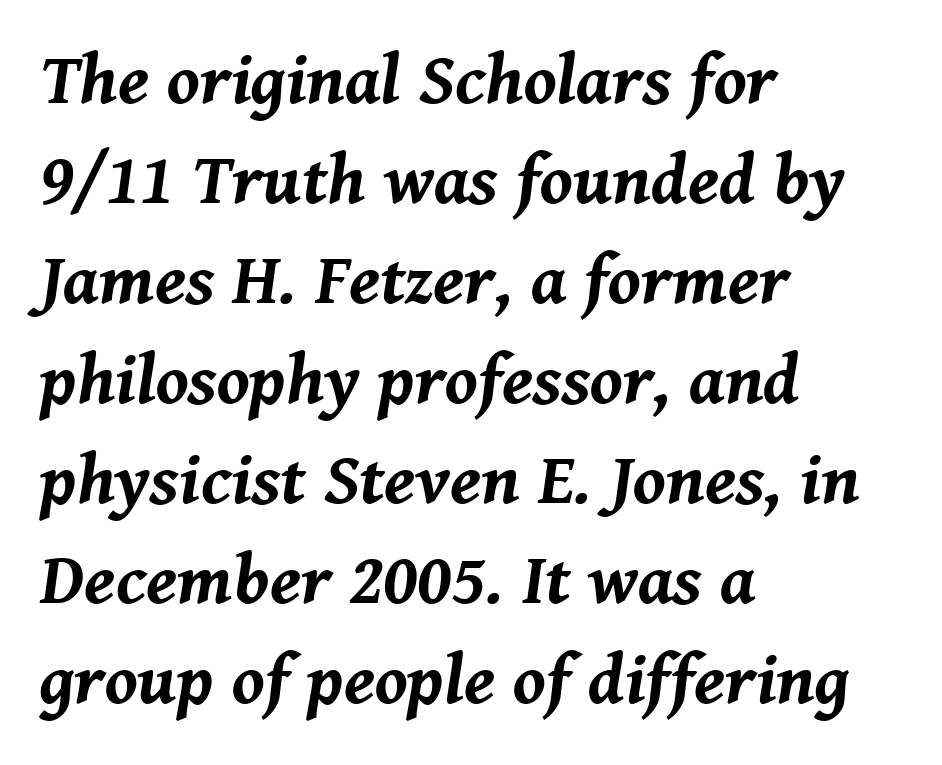
Q: Is the text bold? A: Yes.
Q: Is the text italic (slanted)? A: Yes, it leans right by about 8 degrees.
Q: Is the text underlined? A: No.
Q: How is the paragraph aligned? A: Left-aligned.
Q: Is the spacing between letters normal or unusually wide? A: Normal.
Q: Is the spacing between lines tight, normal or loose? A: Normal.
Q: Width (condensed, normal, or wide)? A: Normal.
Q: Stroke contrast? A: Medium.
Q: x-height? A: Medium.
Q: Monospaced? A: No.
